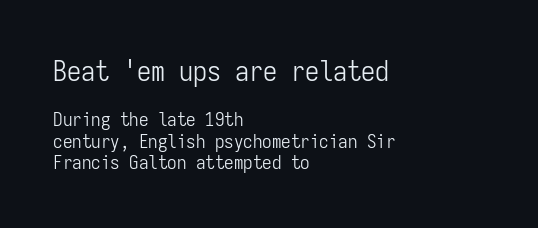
{"serif": "no", "italic": "no", "bold": "no", "weight": "light", "width": "condensed", "stroke_contrast": "low", "x_height": "medium", "monospaced": "yes", "underline": "no", "align": "left", "line_spacing": "tight", "line_spacing_ratio": 1.13, "letter_spacing": "normal", "letter_spacing_em": 0.0, "larger_block": "first", "size_ratio": 1.47, "glyph_px": 28}
